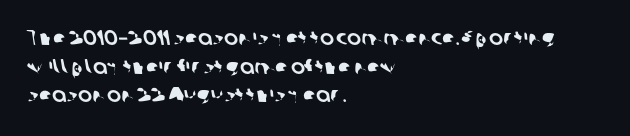
If you drew a ruler down the left edge, every line would touch it. Lines of text with bare space underneath. Regarding leading, the lines here are spaced in the standard way. Standard letterfit; no display-style spreading of the glyphs.
